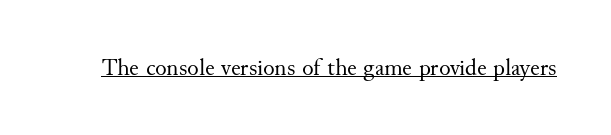
The image shows 24 px text type, upright; set normal letter spacing, underlined.
